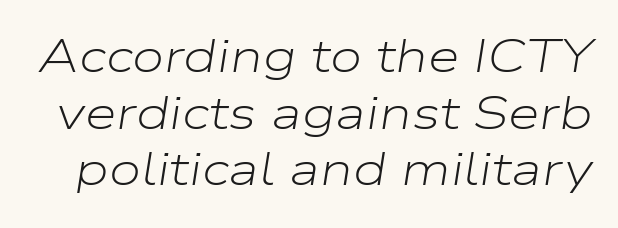
The image shows 46 px light, wide type, italic (leaning right); set line spacing 1.23x, normal letter spacing, not underlined; low stroke contrast and a medium x-height.
